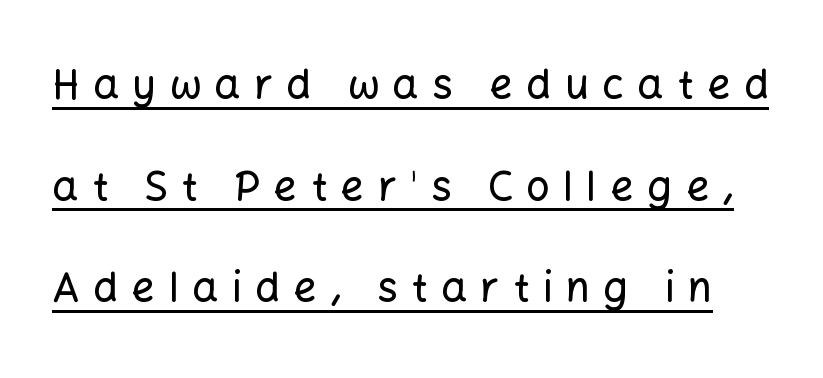
{"serif": "no", "italic": "no", "width": "normal", "stroke_contrast": "low", "x_height": "medium", "monospaced": "no", "underline": "yes", "line_spacing": "loose", "line_spacing_ratio": 2.48, "letter_spacing": "wide", "letter_spacing_em": 0.33, "glyph_px": 41}
